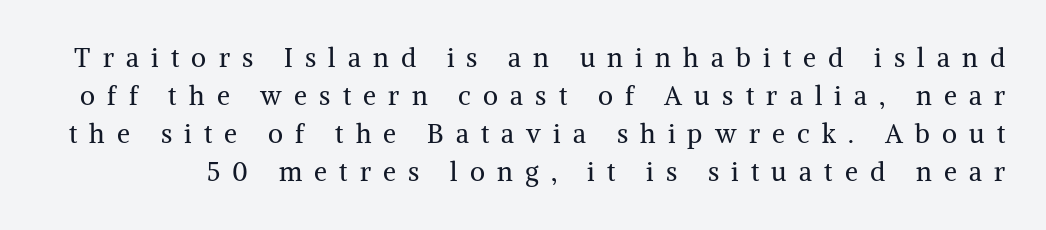
What stands out about the letter spacing? Its width — letters are far apart. In terms of posture, this sample is upright. A normal amount of white space separates one row of letters from the next. The weight would be labelled regular, book, light, or lighter still.
